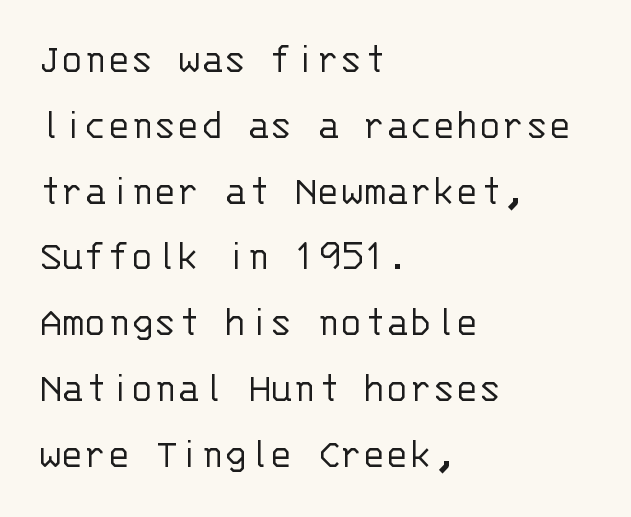
Q: Is the text bold? A: No.
Q: Is the text italic (slanted)? A: No, it is upright.
Q: Is the typeface a serif or a sans-serif typeface? A: Sans-serif.
Q: Is the text underlined? A: No.
Q: How is the paragraph aligned? A: Left-aligned.
Q: Is the spacing between letters normal or unusually wide? A: Normal.
Q: Is the spacing between lines tight, normal or loose? A: Normal.
Q: Width (condensed, normal, or wide)? A: Normal.
Q: Stroke contrast? A: Low.
Q: x-height? A: Large.
Q: Monospaced? A: Yes.
